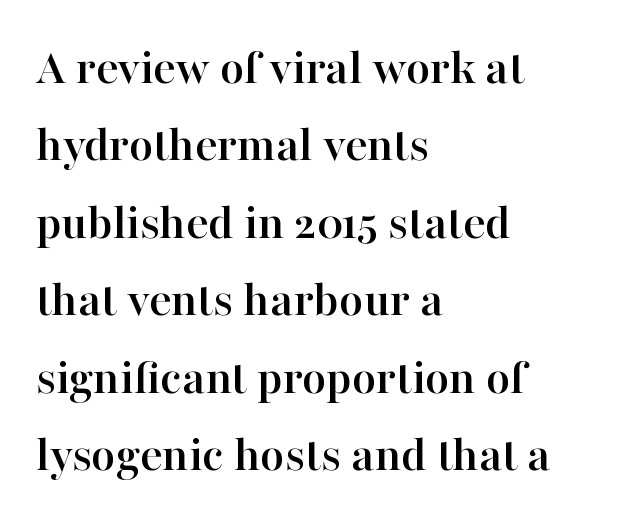
{"serif": "yes", "italic": "no", "width": "normal", "stroke_contrast": "high", "x_height": "medium", "monospaced": "no", "underline": "no", "align": "left", "line_spacing": "normal", "line_spacing_ratio": 1.49, "letter_spacing": "normal", "letter_spacing_em": 0.0, "glyph_px": 52}
